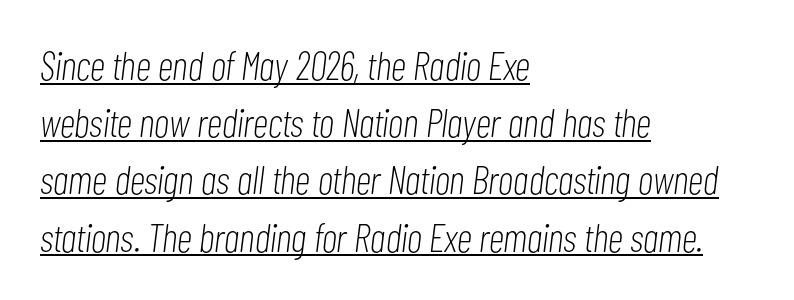
Tracking value appears to be zero — textbook default spacing. The passage shown is typed in a proportional face where columns would drift. The typesetting does not lean heavy: it is not bold. There's an unmistakable incline to the writing here.
